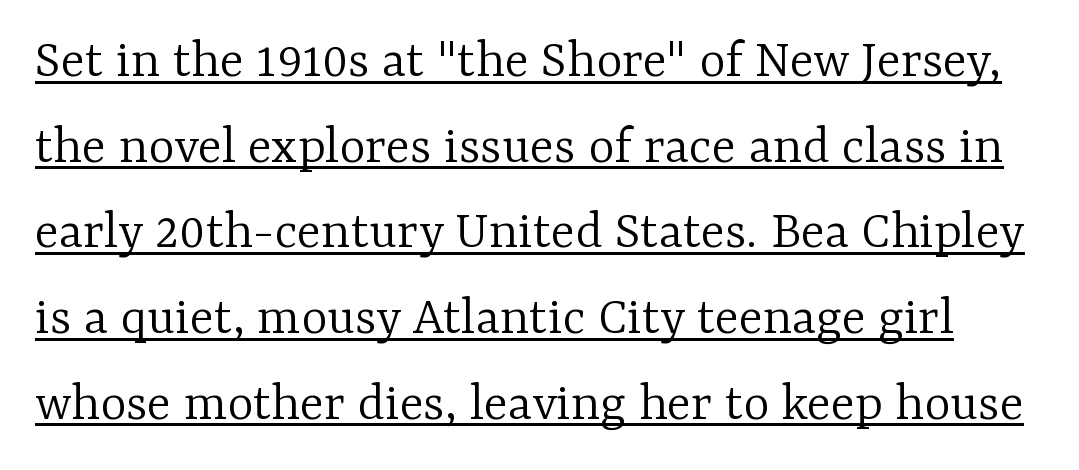
Q: Is the text bold? A: No.
Q: Is the text italic (slanted)? A: No, it is upright.
Q: Is the typeface a serif or a sans-serif typeface? A: Serif.
Q: Is the text underlined? A: Yes.
Q: Is the spacing between letters normal or unusually wide? A: Normal.
Q: Is the spacing between lines tight, normal or loose? A: Normal.
Q: Width (condensed, normal, or wide)? A: Normal.
Q: Stroke contrast? A: Low.
Q: x-height? A: Medium.
Q: Monospaced? A: No.
